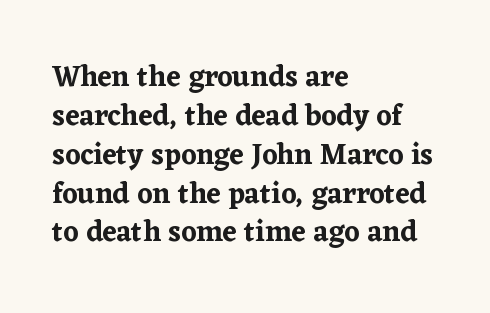
The image shows 29 px serif type, upright; set left-aligned, normal line spacing (1.34x), normal letter spacing, not underlined; low stroke contrast and a medium x-height.
